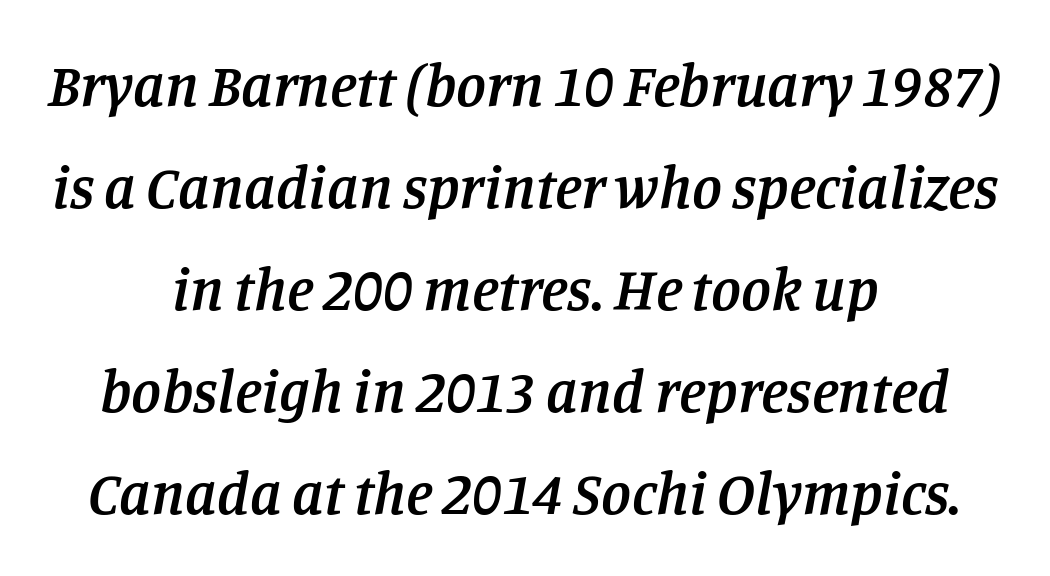
The image shows 60 px semibold serif type, italic (leaning right); set centered, normal line spacing (1.7x), normal letter spacing, not underlined; low stroke contrast and a large x-height.
